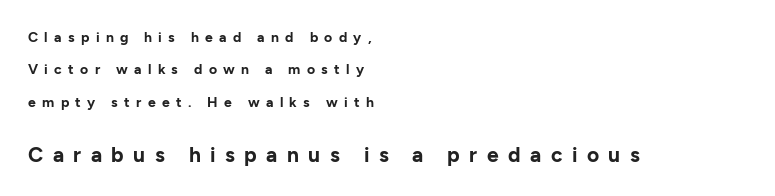
A full-strength bold gives these letters their thick strokes. Unlike italic type, these characters show no tilt at all. These two chunks differ in scale, with the bottom chunk taking the larger measure. Reading down the block, your eye returns to a fixed left position each line. Tracking value appears strongly positive — letters spread wide. Compared with typical paragraphs, the rows here are farther apart.
